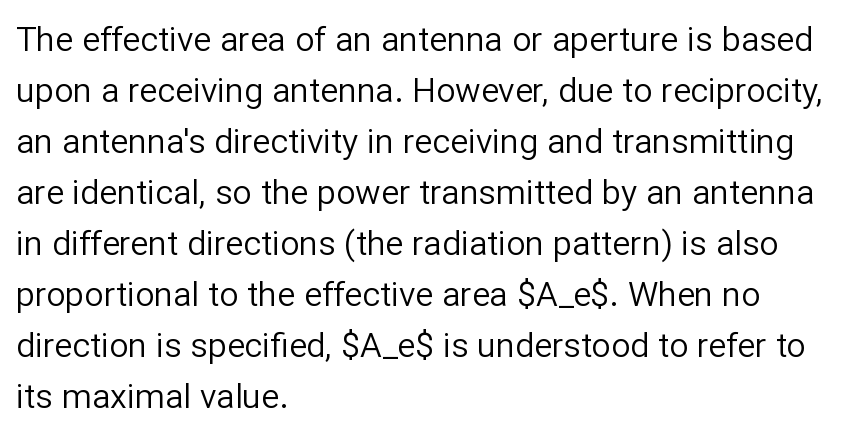
Q: Is the text bold? A: No.
Q: Is the text italic (slanted)? A: No, it is upright.
Q: Is the typeface a serif or a sans-serif typeface? A: Sans-serif.
Q: Is the text underlined? A: No.
Q: How is the paragraph aligned? A: Left-aligned.
Q: Is the spacing between letters normal or unusually wide? A: Normal.
Q: Is the spacing between lines tight, normal or loose? A: Normal.
Q: Width (condensed, normal, or wide)? A: Normal.
Q: Stroke contrast? A: Low.
Q: x-height? A: Medium.
Q: Monospaced? A: No.
